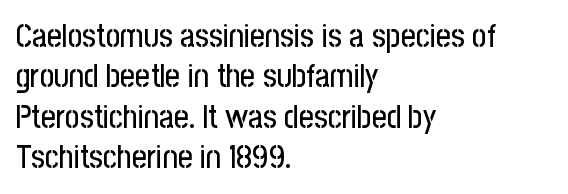
Q: Is the text italic (slanted)? A: No, it is upright.
Q: Is the typeface a serif or a sans-serif typeface? A: Sans-serif.
Q: Is the text underlined? A: No.
Q: How is the paragraph aligned? A: Left-aligned.
Q: Is the spacing between letters normal or unusually wide? A: Normal.
Q: Is the spacing between lines tight, normal or loose? A: Normal.
Q: Width (condensed, normal, or wide)? A: Condensed.
Q: Stroke contrast? A: Low.
Q: x-height? A: Medium.
Q: Monospaced? A: No.
